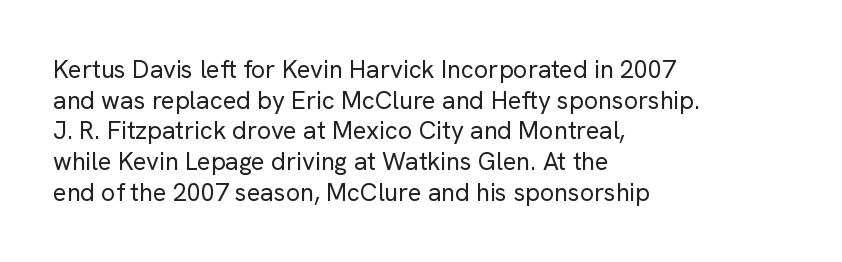
The image shows 25 px text type, upright; set left-aligned, line spacing 1.23x, normal letter spacing, not underlined.
